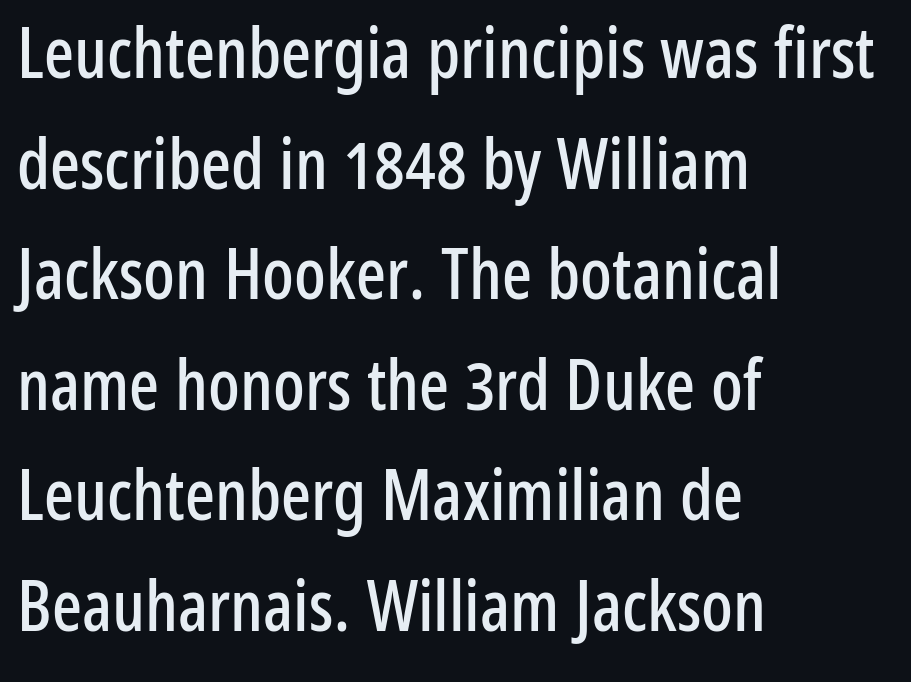
The image shows 70 px condensed sans-serif type, upright; set left-aligned, normal line spacing (1.58x), normal letter spacing, not underlined; low stroke contrast and a medium x-height.
